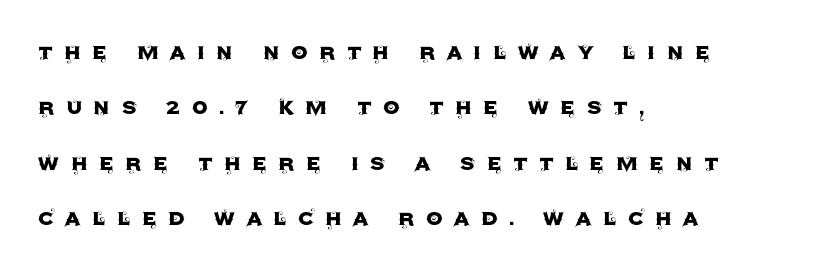
The image shows 26 px text type, upright; set left-aligned, loose line spacing (2.13x), unusually wide letter spacing (+0.43 em), not underlined.
